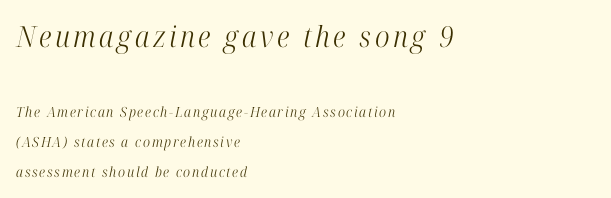
The image shows 29 px light, condensed serif type, italic (leaning right); set left-aligned, loose line spacing (2.15x), not underlined; the first (top) block is 2.07x larger; high stroke contrast and a medium x-height.
